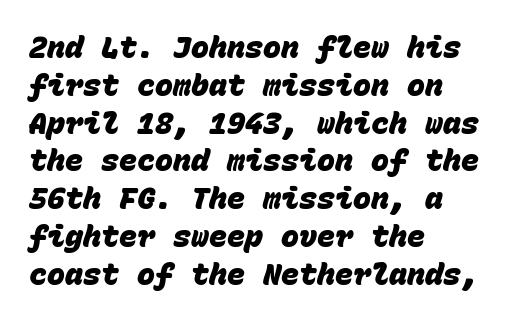
{"serif": "no", "bold": "yes", "weight": "heavy", "width": "normal", "stroke_contrast": "low", "x_height": "large", "monospaced": "yes", "underline": "no", "align": "left", "line_spacing": "normal", "line_spacing_ratio": 1.26, "letter_spacing": "normal", "letter_spacing_em": 0.0, "glyph_px": 30}
